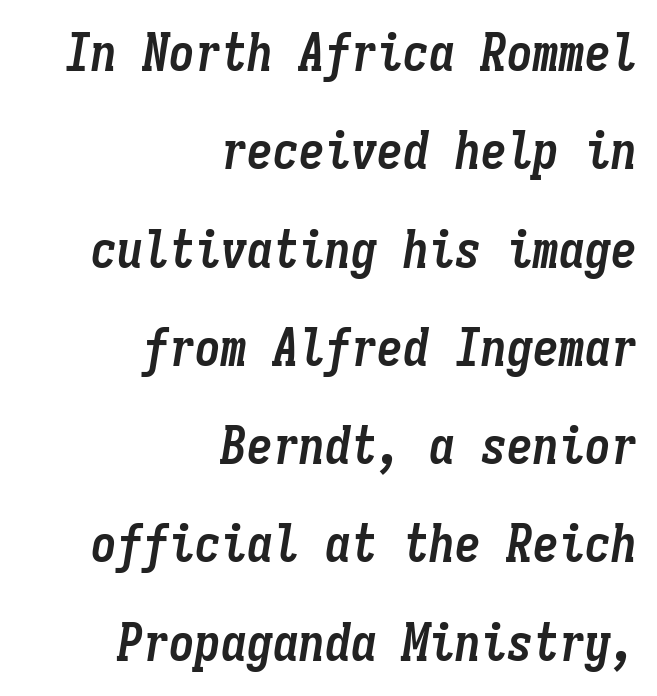
The image shows 52 px semibold, condensed type, italic (leaning right), monospaced; set right-aligned, line spacing 1.89x, normal letter spacing, not underlined; low stroke contrast and a medium x-height.
